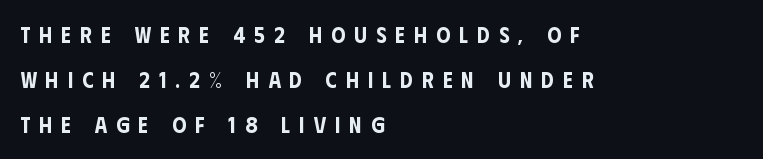
The image shows 22 px text type, upright; set left-aligned, loose line spacing (2.05x), unusually wide letter spacing (+0.42 em), not underlined.
